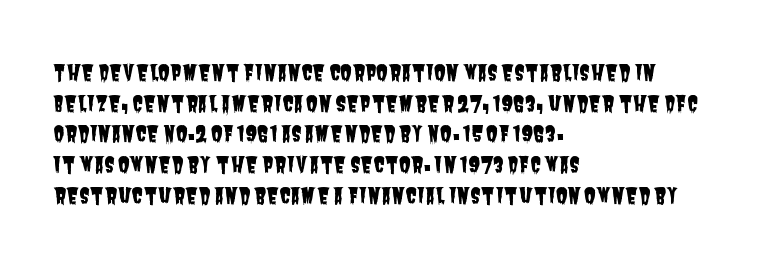
The image shows 21 px text type; set left-aligned, normal line spacing (1.46x), normal letter spacing, not underlined.
